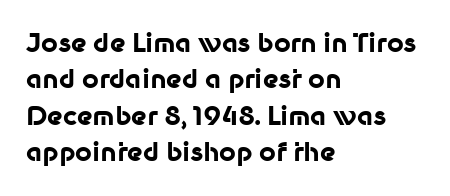
The image shows 26 px bold type, upright; set left-aligned, normal line spacing (1.4x), normal letter spacing, not underlined.
